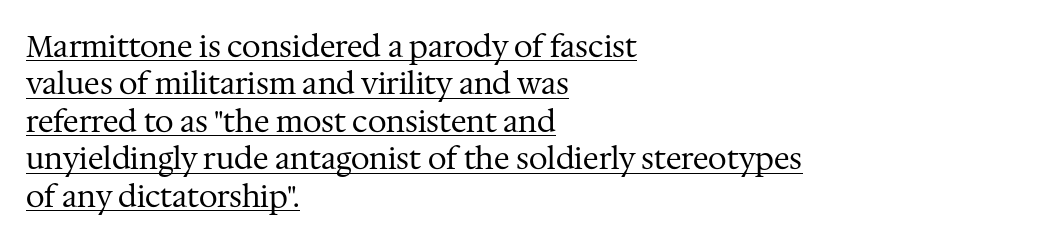
The image shows 30 px regular-weight serif type, upright; set left-aligned, normal line spacing (1.25x), normal letter spacing, underlined; medium stroke contrast and a medium x-height.
